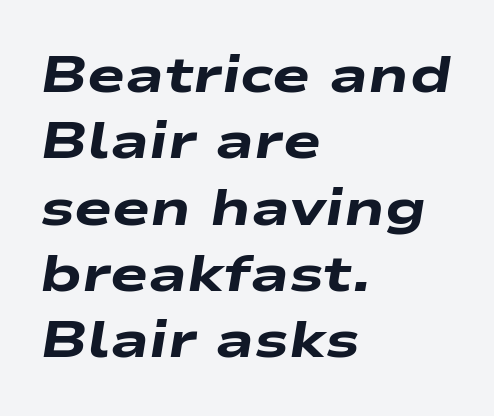
The image shows 51 px heavy, wide type, italic (leaning right); set left-aligned, normal line spacing (1.3x), normal letter spacing, not underlined; low stroke contrast and a medium x-height.
